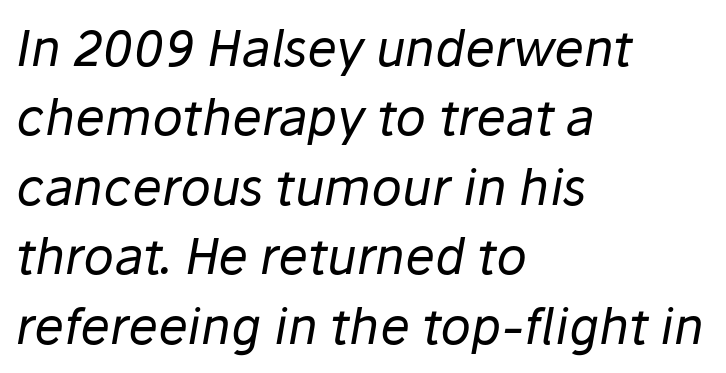
Q: Is the text bold? A: No.
Q: Is the text italic (slanted)? A: Yes, it leans right by about 10 degrees.
Q: Is the text underlined? A: No.
Q: How is the paragraph aligned? A: Left-aligned.
Q: Is the spacing between letters normal or unusually wide? A: Normal.
Q: Is the spacing between lines tight, normal or loose? A: Normal.
Q: Width (condensed, normal, or wide)? A: Normal.
Q: Stroke contrast? A: Low.
Q: x-height? A: Medium.
Q: Monospaced? A: No.
